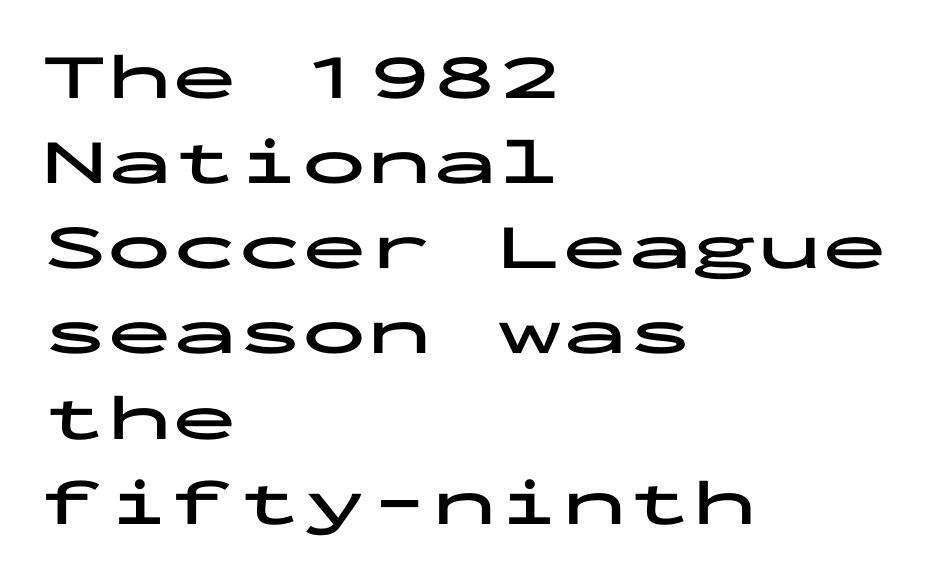
The image shows 65 px bold, wide sans-serif type, upright, monospaced; set left-aligned, normal line spacing (1.31x), normal letter spacing, not underlined; low stroke contrast and a medium x-height.
